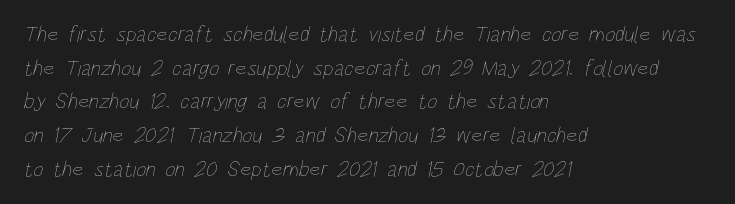
The image shows 22 px text type; set left-aligned, normal line spacing (1.53x), normal letter spacing, not underlined.
